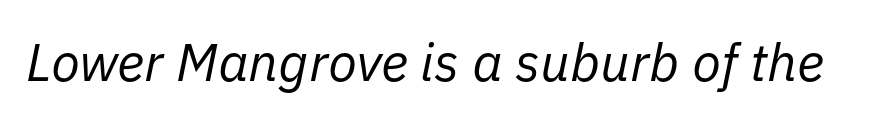
{"italic": "yes", "lean": "right", "slant_degrees": 11, "bold": "no", "weight": "regular", "width": "normal", "stroke_contrast": "low", "x_height": "medium", "monospaced": "no", "underline": "no", "letter_spacing": "normal", "letter_spacing_em": 0.0, "glyph_px": 53}
